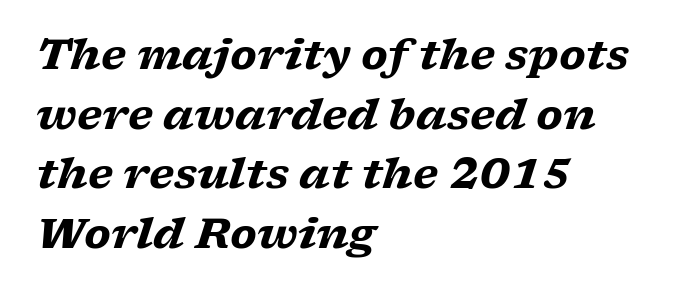
The image shows 42 px heavy, wide serif type, italic (leaning right); set left-aligned, normal line spacing (1.42x), normal letter spacing, not underlined; low stroke contrast and a medium x-height.
